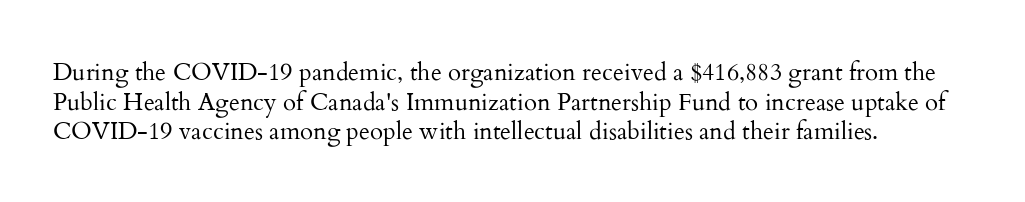
Q: Is the text bold? A: No.
Q: Is the text italic (slanted)? A: No, it is upright.
Q: Is the text underlined? A: No.
Q: How is the paragraph aligned? A: Left-aligned.
Q: Is the spacing between letters normal or unusually wide? A: Normal.
